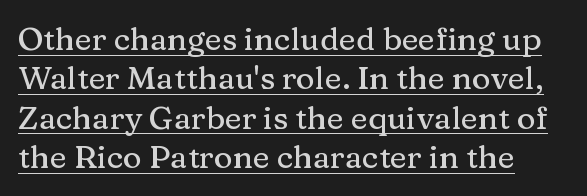
This is the regular roman posture of the typeface. The text was rendered using a seriffed face with decorative stroke endings. The passage shown has conventional tracking throughout. The rendering uses natural spacing where letterforms have individual widths. What decoration does the sample have? An underline.
